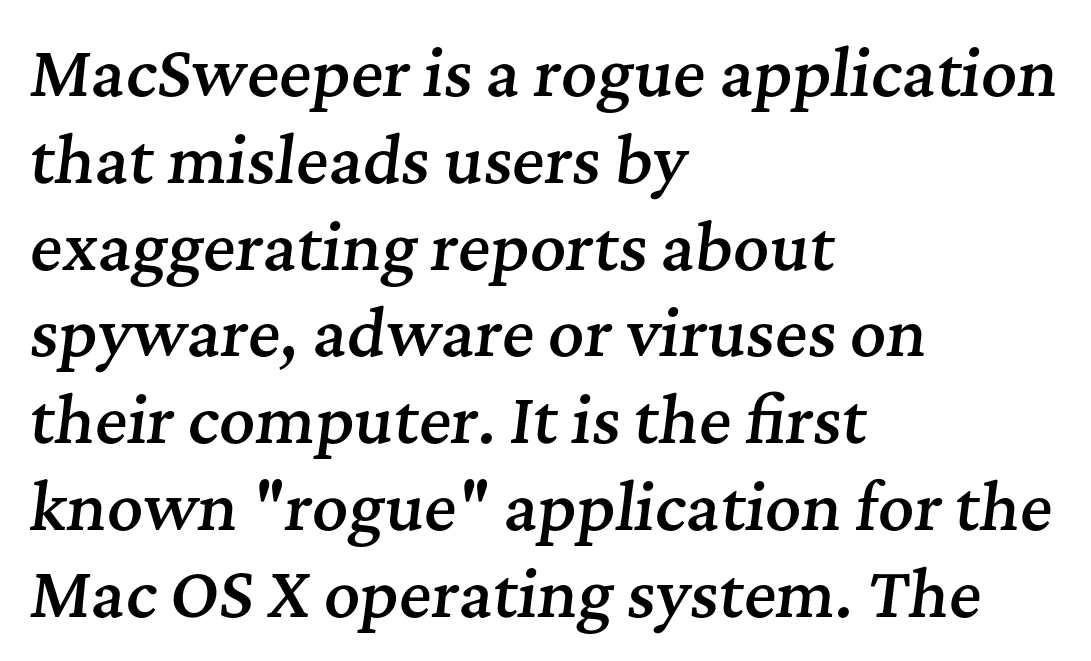
{"serif": "yes", "italic": "yes", "lean": "right", "slant_degrees": 7, "bold": "semi", "weight": "semibold", "width": "normal", "stroke_contrast": "medium", "x_height": "medium", "monospaced": "no", "underline": "no", "align": "left", "line_spacing": "normal", "line_spacing_ratio": 1.4, "letter_spacing": "normal", "letter_spacing_em": 0.0, "glyph_px": 62}
